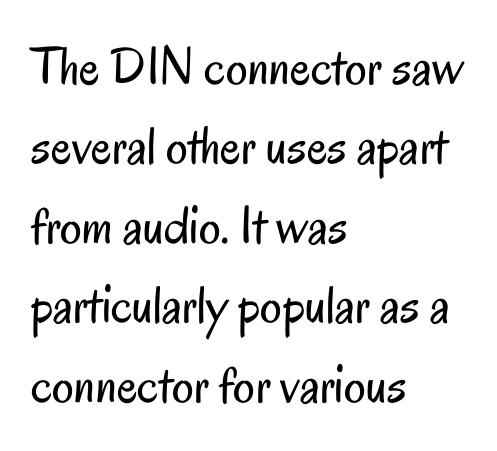
Q: Is the text bold? A: No.
Q: Is the text italic (slanted)? A: No, it is upright.
Q: Is the typeface a serif or a sans-serif typeface? A: Sans-serif.
Q: Is the text underlined? A: No.
Q: How is the paragraph aligned? A: Left-aligned.
Q: Is the spacing between letters normal or unusually wide? A: Normal.
Q: Is the spacing between lines tight, normal or loose? A: Normal.
Q: Width (condensed, normal, or wide)? A: Condensed.
Q: Stroke contrast? A: Low.
Q: x-height? A: Small.
Q: Monospaced? A: No.
